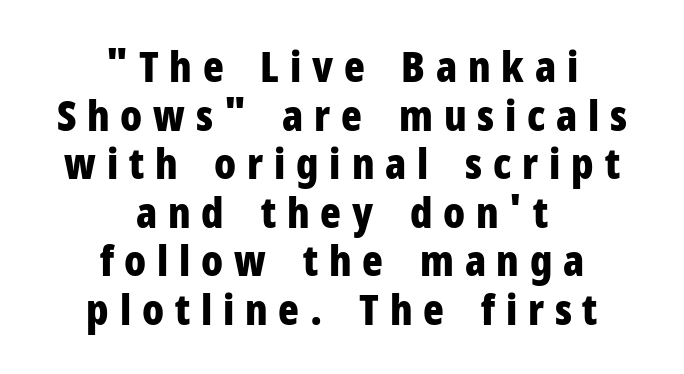
Q: Is the text bold? A: Yes.
Q: Is the text italic (slanted)? A: No, it is upright.
Q: Is the typeface a serif or a sans-serif typeface? A: Sans-serif.
Q: Is the text underlined? A: No.
Q: How is the paragraph aligned? A: Centered.
Q: Is the spacing between letters normal or unusually wide? A: Unusually wide.
Q: Is the spacing between lines tight, normal or loose? A: Tight.
Q: Width (condensed, normal, or wide)? A: Condensed.
Q: Stroke contrast? A: Low.
Q: x-height? A: Medium.
Q: Monospaced? A: No.
